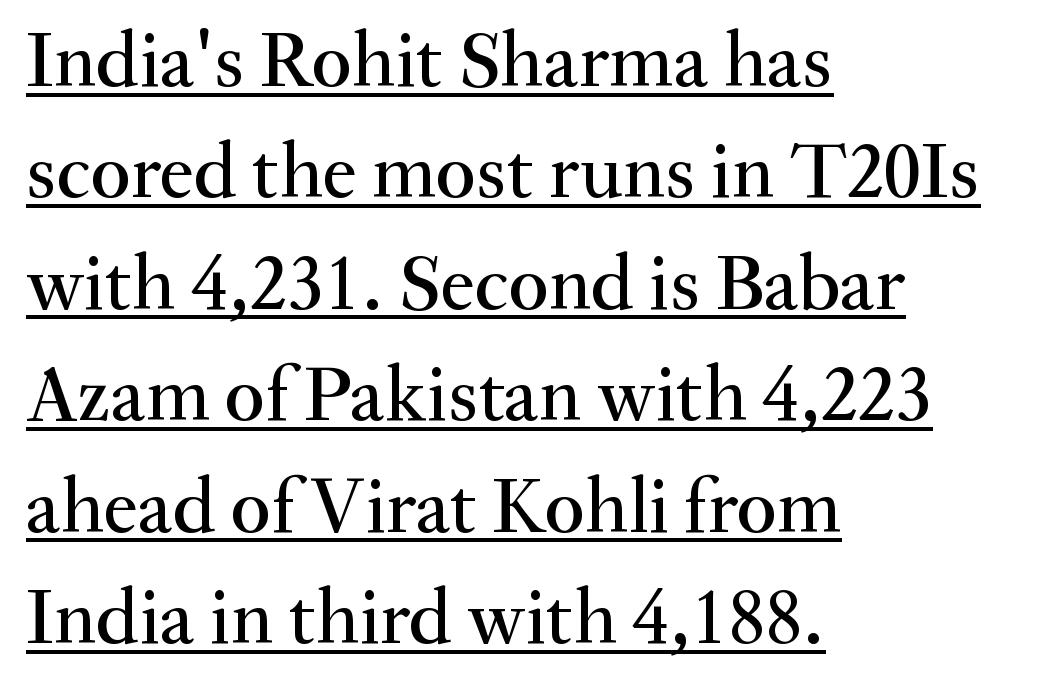
The image shows 79 px serif type, upright; set left-aligned, normal line spacing (1.41x), normal letter spacing, underlined; medium stroke contrast and a small x-height.
